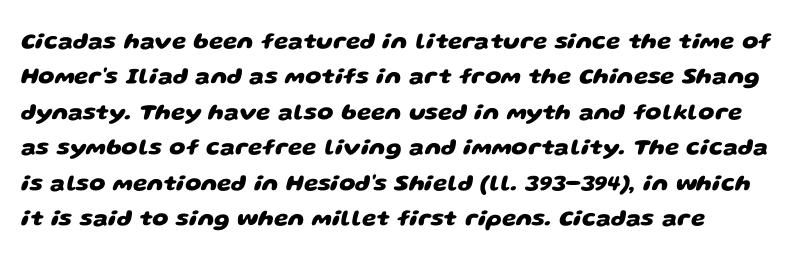
{"bold": "yes", "underline": "no", "line_spacing": "normal", "line_spacing_ratio": 1.54, "letter_spacing": "normal", "letter_spacing_em": 0.0, "glyph_px": 23}
